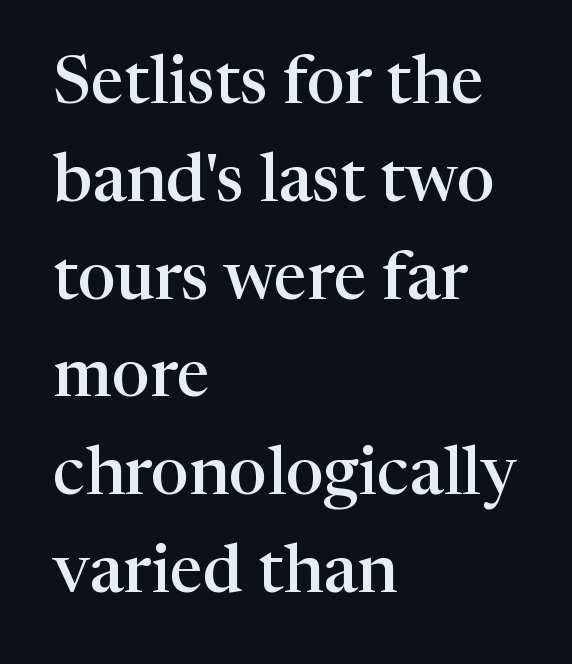
The image shows 67 px semibold serif type, upright; set left-aligned, normal line spacing (1.46x), normal letter spacing, not underlined; high stroke contrast and a medium x-height.
